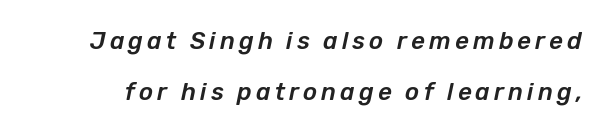
The image shows 24 px text type, italic (leaning right); set loose line spacing (2.13x), not underlined.
